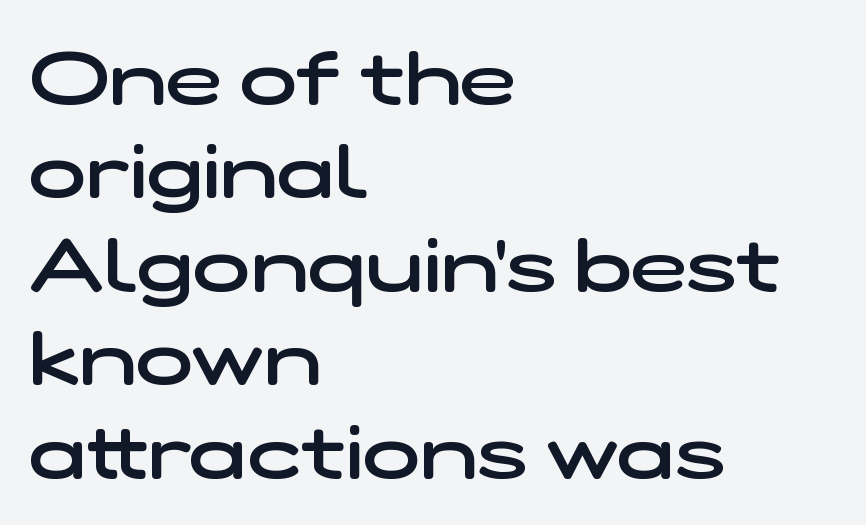
Q: Is the text bold? A: Semi-bold.
Q: Is the typeface a serif or a sans-serif typeface? A: Sans-serif.
Q: Is the text underlined? A: No.
Q: How is the paragraph aligned? A: Left-aligned.
Q: Is the spacing between letters normal or unusually wide? A: Normal.
Q: Width (condensed, normal, or wide)? A: Wide.
Q: Stroke contrast? A: Low.
Q: x-height? A: Medium.
Q: Monospaced? A: No.
